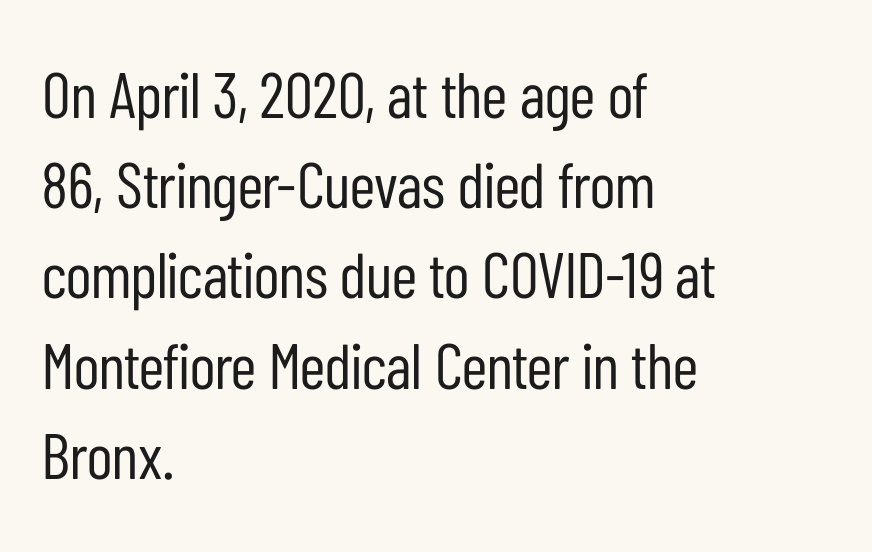
{"serif": "no", "italic": "no", "bold": "no", "weight": "regular", "width": "condensed", "stroke_contrast": "low", "x_height": "medium", "monospaced": "no", "underline": "no", "align": "left", "line_spacing": "normal", "line_spacing_ratio": 1.41, "letter_spacing": "normal", "letter_spacing_em": 0.0, "glyph_px": 64}
